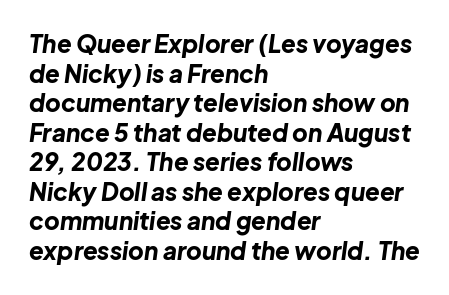
The image shows 24 px bold type, italic (leaning right); set left-aligned, line spacing 1.23x, normal letter spacing, not underlined.
